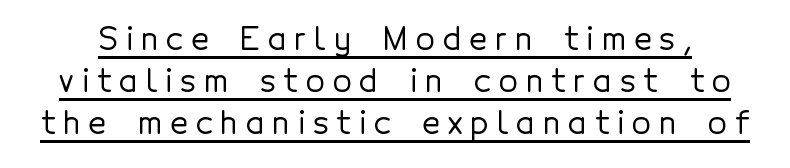
Q: Is the text italic (slanted)? A: No, it is upright.
Q: Is the typeface a serif or a sans-serif typeface? A: Sans-serif.
Q: Is the text underlined? A: Yes.
Q: Is the spacing between letters normal or unusually wide? A: Unusually wide.
Q: Is the spacing between lines tight, normal or loose? A: Normal.
Q: Width (condensed, normal, or wide)? A: Normal.
Q: x-height? A: Medium.
Q: Monospaced? A: No.
